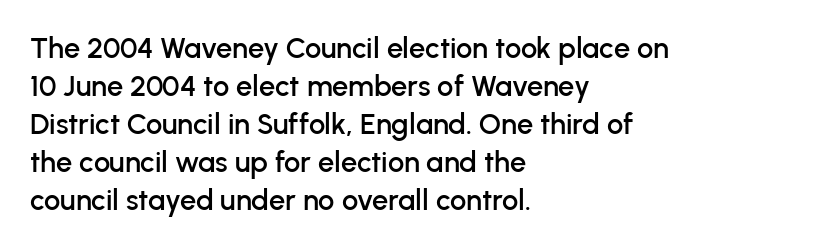
Q: Is the text italic (slanted)? A: No, it is upright.
Q: Is the typeface a serif or a sans-serif typeface? A: Sans-serif.
Q: Is the text underlined? A: No.
Q: How is the paragraph aligned? A: Left-aligned.
Q: Is the spacing between letters normal or unusually wide? A: Normal.
Q: Is the spacing between lines tight, normal or loose? A: Normal.
Q: Width (condensed, normal, or wide)? A: Normal.
Q: Stroke contrast? A: Low.
Q: x-height? A: Medium.
Q: Monospaced? A: No.
